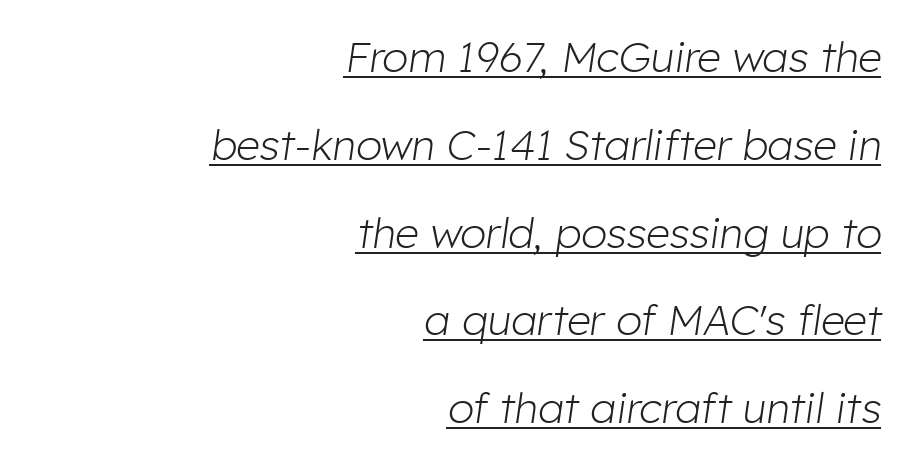
{"italic": "yes", "lean": "right", "slant_degrees": 8, "bold": "no", "weight": "light", "width": "normal", "stroke_contrast": "low", "x_height": "medium", "monospaced": "no", "underline": "yes", "align": "right", "line_spacing": "loose", "line_spacing_ratio": 2.09, "letter_spacing": "normal", "letter_spacing_em": 0.0, "glyph_px": 42}
